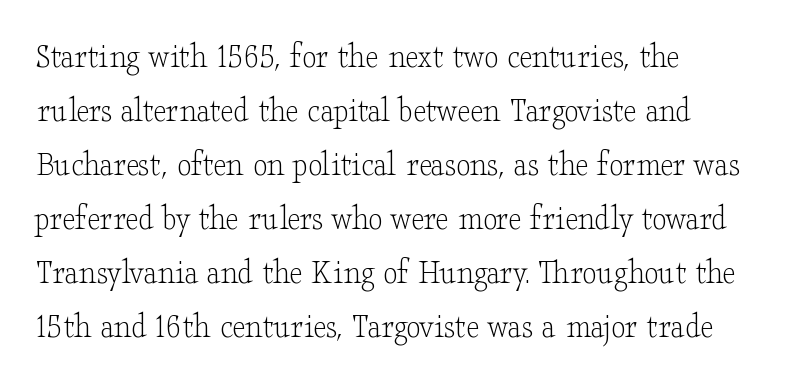
{"serif": "yes", "italic": "no", "bold": "no", "weight": "light", "width": "wide", "stroke_contrast": "low", "x_height": "small", "monospaced": "no", "underline": "no", "align": "left", "line_spacing": "normal", "line_spacing_ratio": 1.5, "letter_spacing": "normal", "letter_spacing_em": 0.0, "glyph_px": 36}
